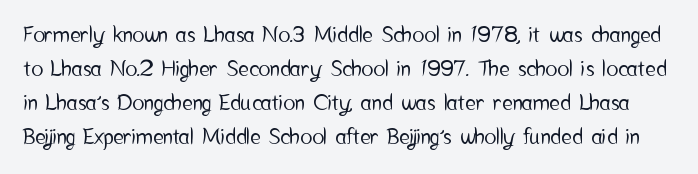
The passage shown has conventional tracking throughout. Rule under the text: the space is simply empty. Characters remain perfectly vertical along every line. The rows are spaced the way most documents space them.
